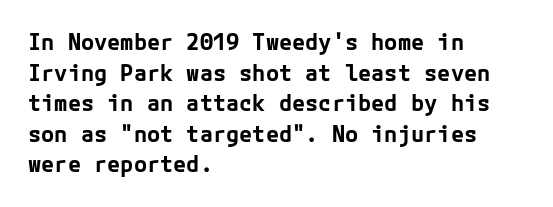
{"italic": "no", "bold": "yes", "underline": "no", "align": "left", "line_spacing": "normal", "line_spacing_ratio": 1.39, "letter_spacing": "normal", "letter_spacing_em": 0.0, "glyph_px": 22}
